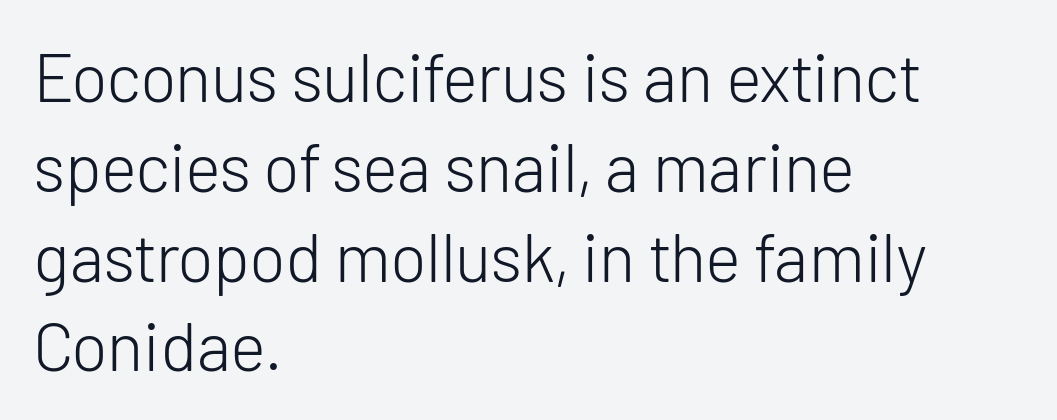
The image shows 68 px light sans-serif type, upright; set left-aligned, normal line spacing (1.32x), normal letter spacing, not underlined; low stroke contrast and a medium x-height.
